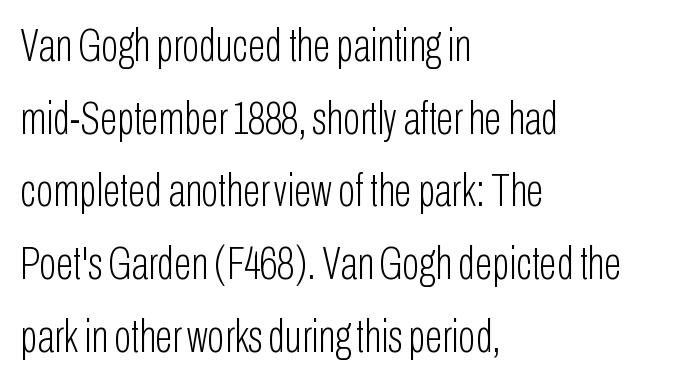
The image shows 46 px light, condensed sans-serif type, upright; set left-aligned, normal line spacing (1.58x), normal letter spacing, not underlined; low stroke contrast and a medium x-height.
